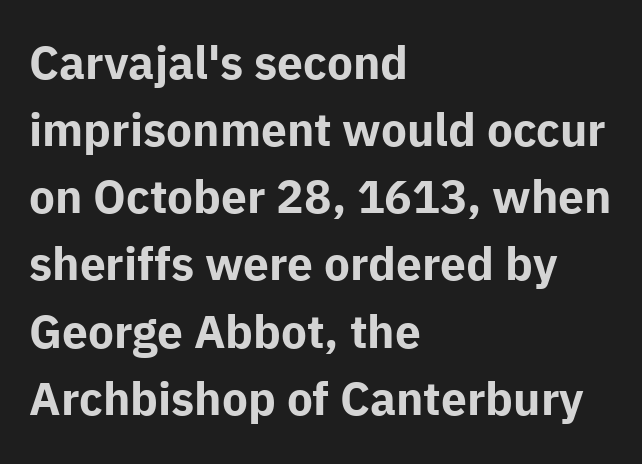
Q: Is the text bold? A: Yes.
Q: Is the text italic (slanted)? A: No, it is upright.
Q: Is the typeface a serif or a sans-serif typeface? A: Sans-serif.
Q: Is the text underlined? A: No.
Q: How is the paragraph aligned? A: Left-aligned.
Q: Is the spacing between letters normal or unusually wide? A: Normal.
Q: Is the spacing between lines tight, normal or loose? A: Normal.
Q: Width (condensed, normal, or wide)? A: Normal.
Q: Stroke contrast? A: Low.
Q: x-height? A: Medium.
Q: Monospaced? A: No.
